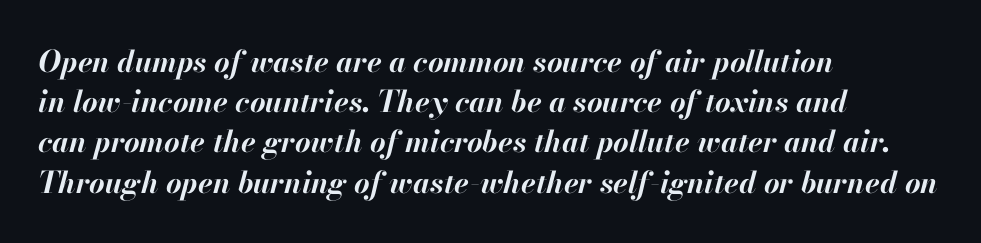
The image shows 30 px bold type, italic (leaning right); set left-aligned, normal line spacing (1.34x), normal letter spacing, not underlined; high stroke contrast and a small x-height.
